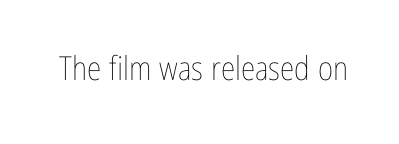
The image shows 33 px thin, condensed type, upright; set normal letter spacing, not underlined; low stroke contrast and a medium x-height.
